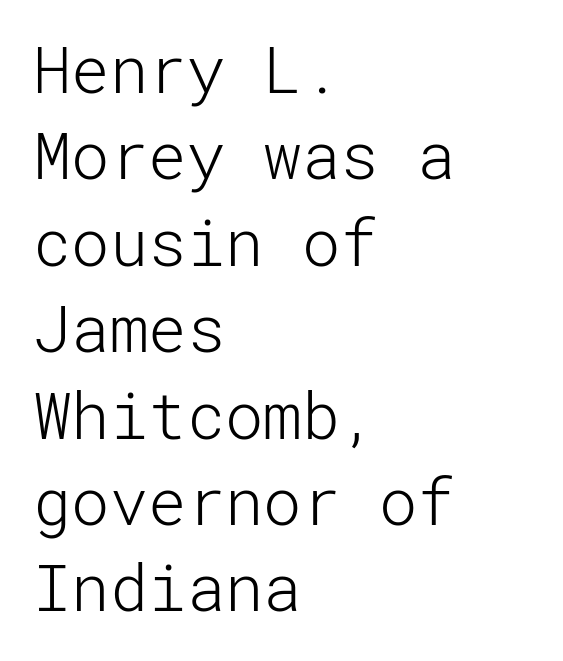
The image shows 64 px light sans-serif type, upright; set left-aligned, normal line spacing (1.35x), normal letter spacing, not underlined; low stroke contrast and a medium x-height.
